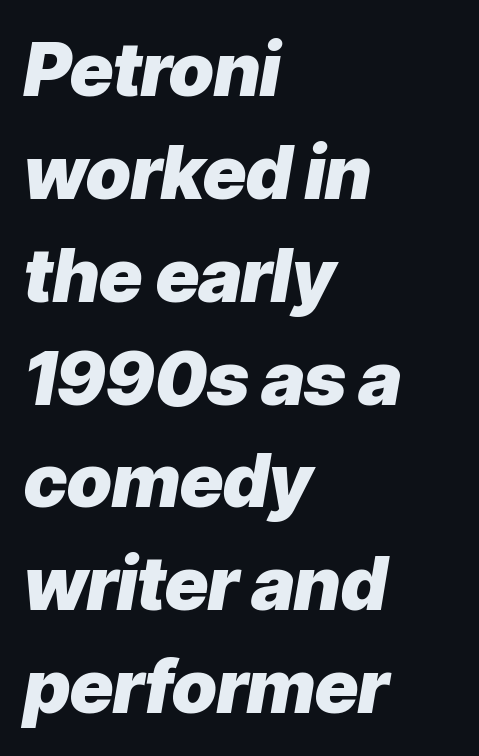
{"italic": "yes", "lean": "right", "slant_degrees": 9, "bold": "yes", "weight": "heavy", "width": "normal", "stroke_contrast": "low", "x_height": "medium", "monospaced": "no", "underline": "no", "align": "left", "line_spacing": "normal", "line_spacing_ratio": 1.39, "letter_spacing": "normal", "letter_spacing_em": 0.0, "glyph_px": 74}
